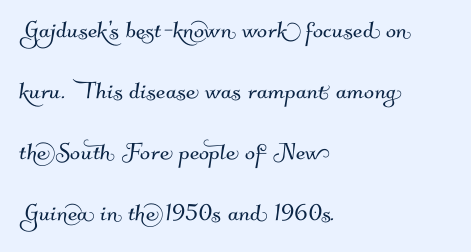
Q: Is the typeface a serif or a sans-serif typeface? A: Sans-serif.
Q: Is the text underlined? A: No.
Q: How is the paragraph aligned? A: Left-aligned.
Q: Is the spacing between letters normal or unusually wide? A: Normal.
Q: Is the spacing between lines tight, normal or loose? A: Loose.
Q: Width (condensed, normal, or wide)? A: Normal.
Q: Stroke contrast? A: Medium.
Q: x-height? A: Small.
Q: Monospaced? A: No.
